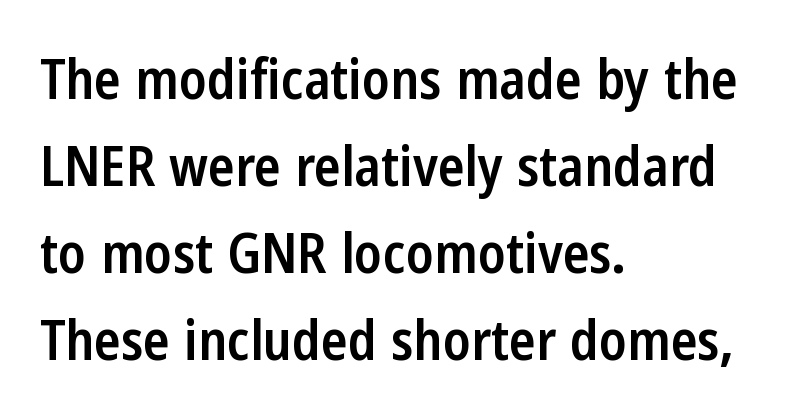
Q: Is the text bold? A: Semi-bold.
Q: Is the text italic (slanted)? A: No, it is upright.
Q: Is the typeface a serif or a sans-serif typeface? A: Sans-serif.
Q: Is the text underlined? A: No.
Q: How is the paragraph aligned? A: Left-aligned.
Q: Is the spacing between letters normal or unusually wide? A: Normal.
Q: Is the spacing between lines tight, normal or loose? A: Normal.
Q: Width (condensed, normal, or wide)? A: Condensed.
Q: Stroke contrast? A: Low.
Q: x-height? A: Medium.
Q: Monospaced? A: No.
